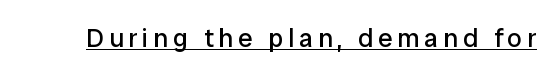
{"italic": "no", "bold": "no", "underline": "yes", "glyph_px": 26}
